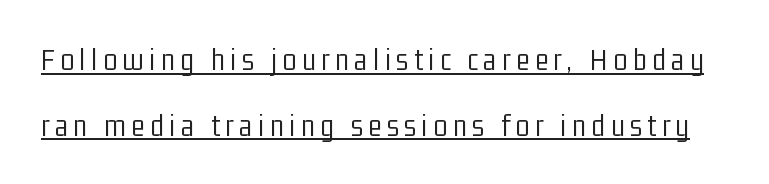
This sample uses a sans-serif face. Rows of type keep a wide berth in the vertical direction. You could not count columns in this text — the font is proportionally spaced. Quick note: not italic, upright. Weight class: somewhere from thin through regular. Descenders here cross a horizontal rule under the line.
